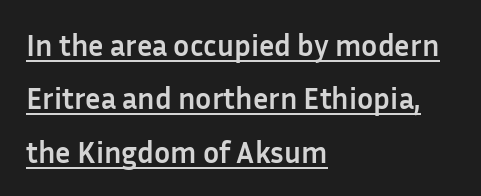
Q: Is the text bold? A: Yes.
Q: Is the text italic (slanted)? A: No, it is upright.
Q: Is the typeface a serif or a sans-serif typeface? A: Sans-serif.
Q: Is the text underlined? A: Yes.
Q: How is the paragraph aligned? A: Left-aligned.
Q: Is the spacing between letters normal or unusually wide? A: Normal.
Q: Width (condensed, normal, or wide)? A: Normal.
Q: Stroke contrast? A: Low.
Q: x-height? A: Medium.
Q: Monospaced? A: No.
